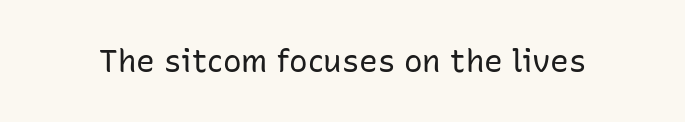
{"serif": "no", "italic": "no", "bold": "no", "weight": "regular", "width": "normal", "stroke_contrast": "low", "x_height": "medium", "monospaced": "no", "underline": "no", "letter_spacing": "normal", "letter_spacing_em": 0.0, "glyph_px": 31}
